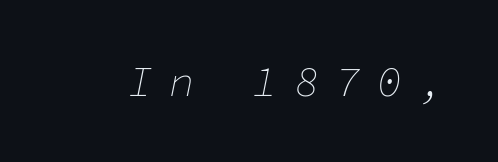
Q: Is the text bold? A: No.
Q: Is the text italic (slanted)? A: Yes, it leans right by about 11 degrees.
Q: Is the text underlined? A: No.
Q: Is the spacing between letters normal or unusually wide? A: Unusually wide.
Q: Width (condensed, normal, or wide)? A: Normal.
Q: Stroke contrast? A: Low.
Q: x-height? A: Medium.
Q: Monospaced? A: Yes.
